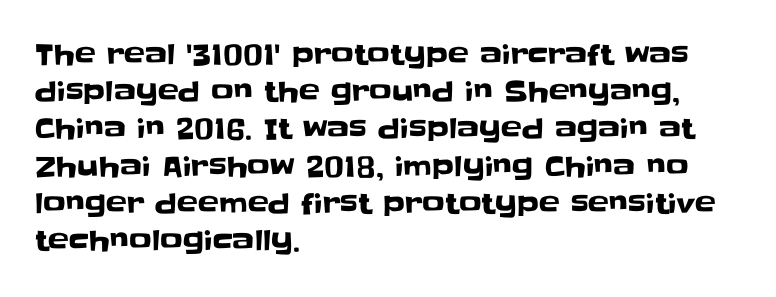
Q: Is the text italic (slanted)? A: No, it is upright.
Q: Is the typeface a serif or a sans-serif typeface? A: Sans-serif.
Q: Is the text underlined? A: No.
Q: How is the paragraph aligned? A: Left-aligned.
Q: Is the spacing between letters normal or unusually wide? A: Normal.
Q: Is the spacing between lines tight, normal or loose? A: Normal.
Q: Width (condensed, normal, or wide)? A: Normal.
Q: Stroke contrast? A: Low.
Q: x-height? A: Large.
Q: Monospaced? A: No.
